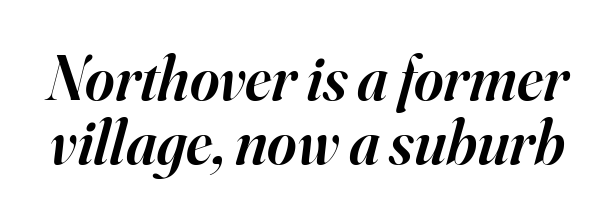
The image shows 63 px semibold serif type, italic (leaning right); set tight line spacing (1.01x), normal letter spacing, not underlined; high stroke contrast and a small x-height.
